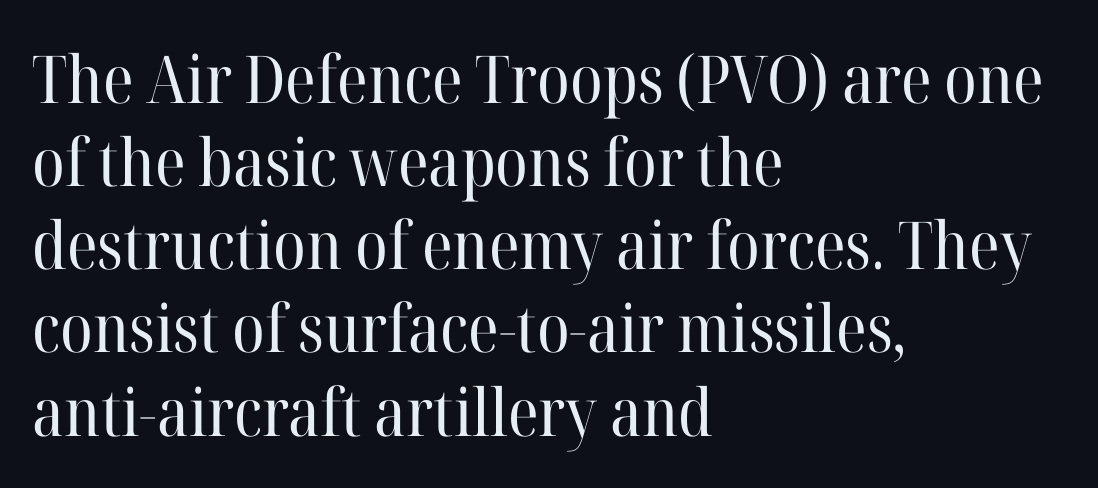
Q: Is the text bold? A: No.
Q: Is the text italic (slanted)? A: No, it is upright.
Q: Is the typeface a serif or a sans-serif typeface? A: Serif.
Q: Is the text underlined? A: No.
Q: How is the paragraph aligned? A: Left-aligned.
Q: Is the spacing between letters normal or unusually wide? A: Normal.
Q: Is the spacing between lines tight, normal or loose? A: Normal.
Q: Width (condensed, normal, or wide)? A: Normal.
Q: Stroke contrast? A: High.
Q: x-height? A: Medium.
Q: Monospaced? A: No.
